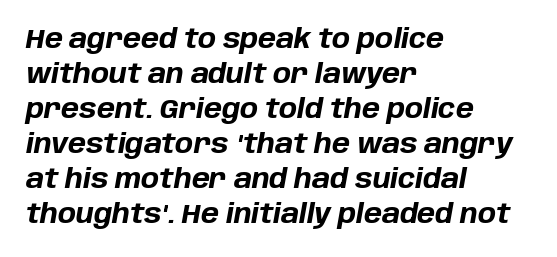
Does the weight exceed regular? Yes, all the way to bold. The rag falls on the right side of this text block. Tracking value appears to be zero — textbook default spacing. The leading is moderate, giving the passage an even texture.
